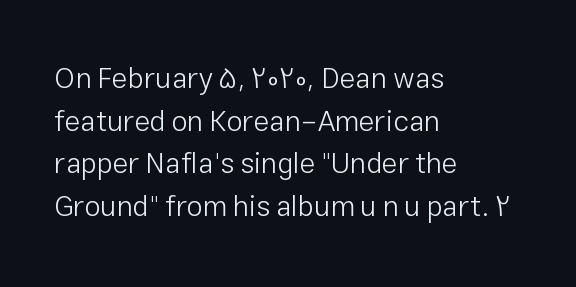
Heaviness? Minimal to ordinary, like unemphasized prose. A normal amount of white space separates one row of letters from the next. No extra tracking has been applied to these lines. The letters advance in unequal steps, a hallmark of proportional type. The typography opts for an upright posture over an oblique one. Each line starts at the same left margin while the right side varies.
